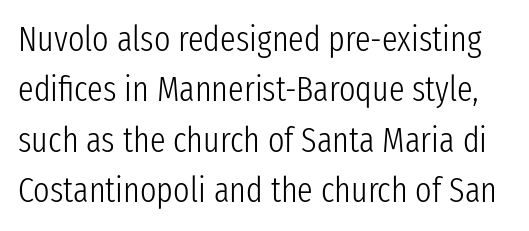
Q: Is the text bold? A: No.
Q: Is the text italic (slanted)? A: No, it is upright.
Q: Is the typeface a serif or a sans-serif typeface? A: Sans-serif.
Q: Is the text underlined? A: No.
Q: Is the spacing between letters normal or unusually wide? A: Normal.
Q: Is the spacing between lines tight, normal or loose? A: Normal.
Q: Width (condensed, normal, or wide)? A: Condensed.
Q: Stroke contrast? A: Low.
Q: x-height? A: Medium.
Q: Monospaced? A: No.
